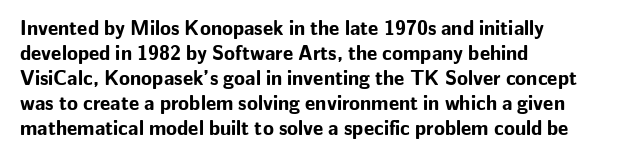
The image shows 20 px bold type, upright; set left-aligned, normal line spacing (1.25x), normal letter spacing, not underlined.
